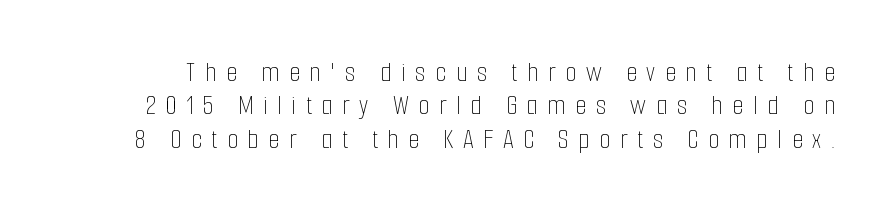
The image shows 29 px thin, condensed type, upright; set tight line spacing (1.15x), unusually wide letter spacing (+0.33 em), not underlined; low stroke contrast and a medium x-height.
